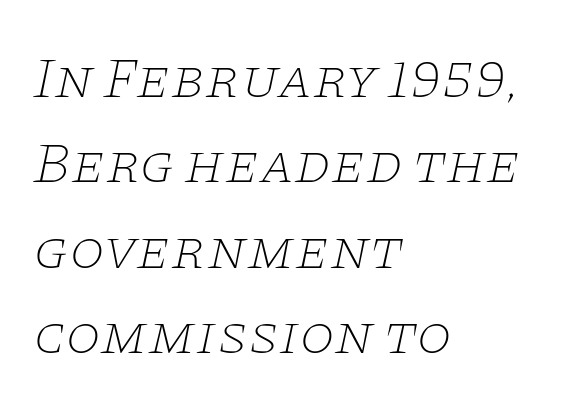
The image shows 57 px thin, wide serif type, italic (leaning right); set left-aligned, normal line spacing (1.5x), normal letter spacing, not underlined; low stroke contrast and a large x-height.
